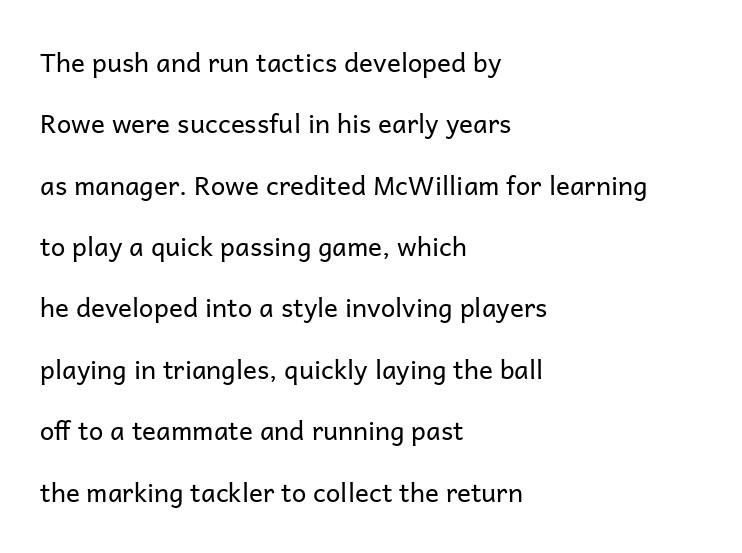
{"italic": "no", "bold": "no", "underline": "no", "align": "left", "line_spacing": "loose", "line_spacing_ratio": 2.36, "letter_spacing": "normal", "letter_spacing_em": 0.0, "glyph_px": 26}
